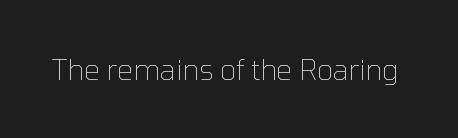
The image shows 28 px thin sans-serif type, upright; set normal letter spacing, not underlined; low stroke contrast and a medium x-height.
